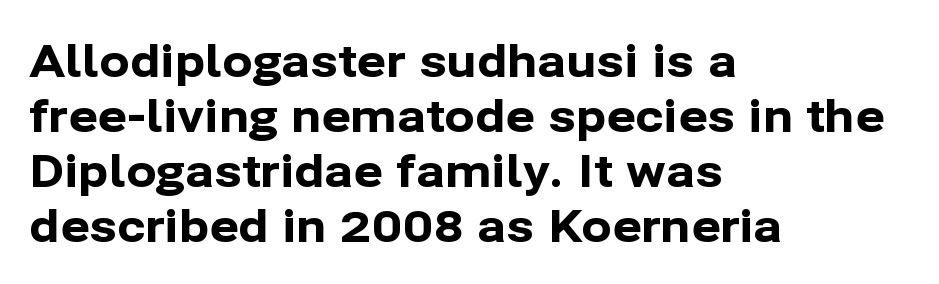
The image shows 45 px bold sans-serif type, upright; set left-aligned, line spacing 1.22x, normal letter spacing, not underlined; low stroke contrast and a medium x-height.
